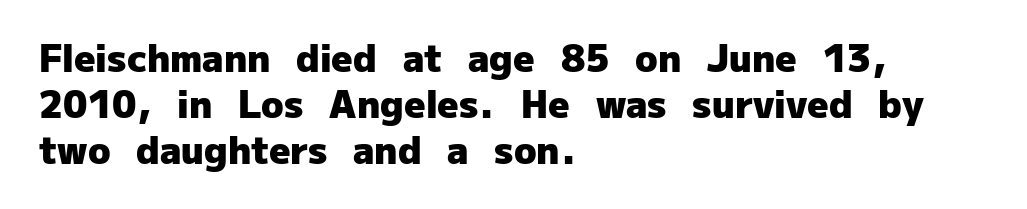
Q: Is the text bold? A: Yes.
Q: Is the text italic (slanted)? A: No, it is upright.
Q: Is the typeface a serif or a sans-serif typeface? A: Sans-serif.
Q: Is the text underlined? A: No.
Q: How is the paragraph aligned? A: Left-aligned.
Q: Is the spacing between letters normal or unusually wide? A: Normal.
Q: Is the spacing between lines tight, normal or loose? A: Normal.
Q: Width (condensed, normal, or wide)? A: Normal.
Q: Stroke contrast? A: Low.
Q: x-height? A: Medium.
Q: Monospaced? A: No.
